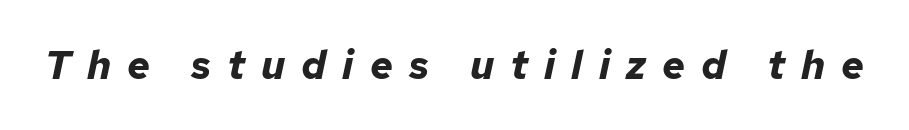
Q: Is the text bold? A: Yes.
Q: Is the text italic (slanted)? A: Yes, it leans right by about 12 degrees.
Q: Is the text underlined? A: No.
Q: Is the spacing between letters normal or unusually wide? A: Unusually wide.
Q: Width (condensed, normal, or wide)? A: Normal.
Q: Stroke contrast? A: Low.
Q: x-height? A: Medium.
Q: Monospaced? A: No.
